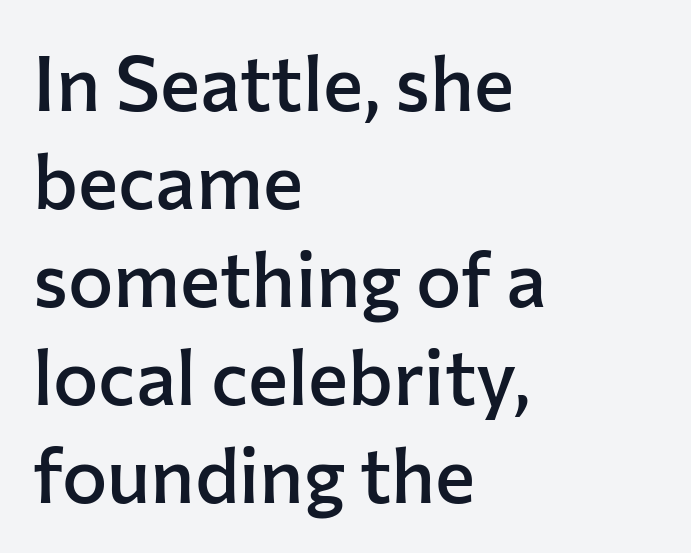
Nope, not italic — everything's standing straight. The words here are not underlined. The designer went with a sans here, leaving each stem footless. Character widths vary here, with narrow letters taking less room than wide ones.
